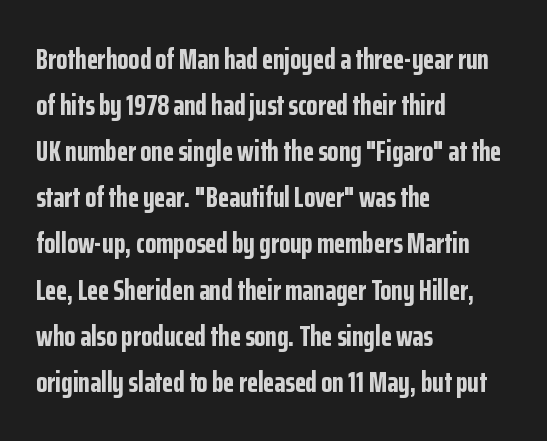
The image shows 29 px bold, condensed sans-serif type, upright; set left-aligned, normal line spacing (1.59x), normal letter spacing, not underlined; low stroke contrast and a medium x-height.
